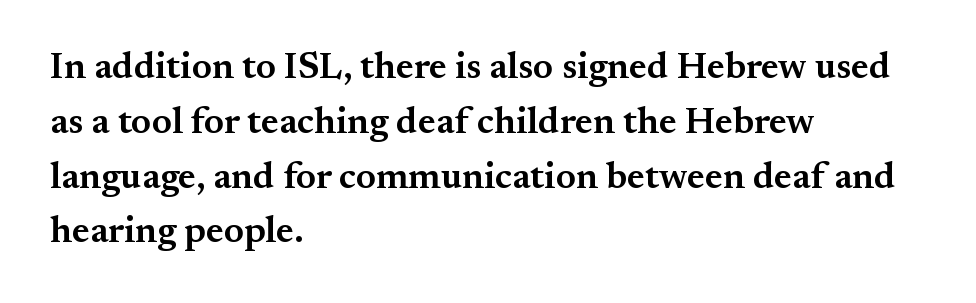
Q: Is the text bold? A: Semi-bold.
Q: Is the text italic (slanted)? A: No, it is upright.
Q: Is the typeface a serif or a sans-serif typeface? A: Serif.
Q: Is the text underlined? A: No.
Q: How is the paragraph aligned? A: Left-aligned.
Q: Is the spacing between letters normal or unusually wide? A: Normal.
Q: Is the spacing between lines tight, normal or loose? A: Normal.
Q: Width (condensed, normal, or wide)? A: Normal.
Q: Stroke contrast? A: Medium.
Q: x-height? A: Small.
Q: Monospaced? A: No.
